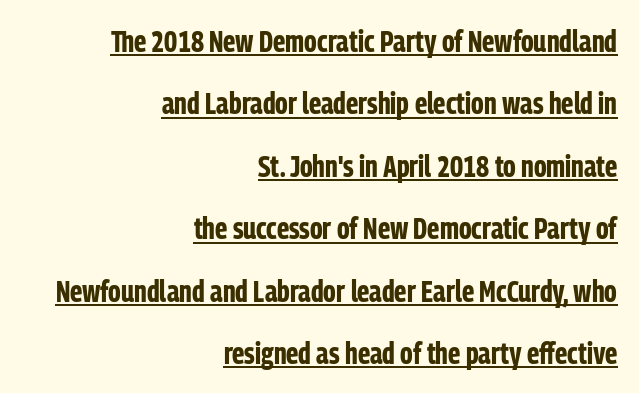
{"serif": "no", "italic": "no", "bold": "yes", "weight": "bold", "width": "condensed", "stroke_contrast": "low", "x_height": "medium", "monospaced": "no", "underline": "yes", "align": "right", "line_spacing": "loose", "line_spacing_ratio": 2.08, "letter_spacing": "normal", "letter_spacing_em": 0.0, "glyph_px": 30}
